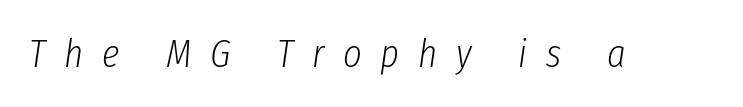
{"italic": "yes", "lean": "right", "slant_degrees": 8, "bold": "no", "weight": "light", "width": "condensed", "stroke_contrast": "low", "x_height": "medium", "monospaced": "no", "underline": "no", "letter_spacing": "wide", "letter_spacing_em": 0.47, "glyph_px": 40}
